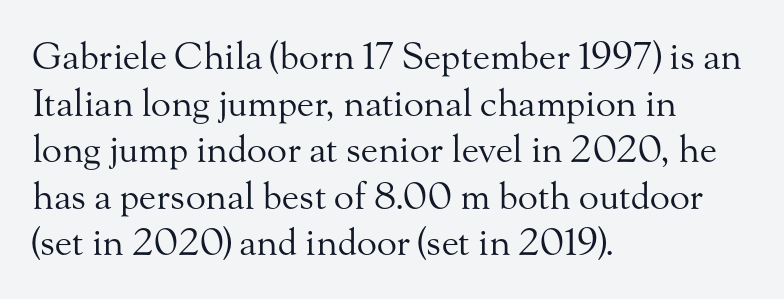
Q: Is the text bold? A: No.
Q: Is the text italic (slanted)? A: No, it is upright.
Q: Is the typeface a serif or a sans-serif typeface? A: Serif.
Q: Is the text underlined? A: No.
Q: How is the paragraph aligned? A: Left-aligned.
Q: Is the spacing between letters normal or unusually wide? A: Normal.
Q: Is the spacing between lines tight, normal or loose? A: Normal.
Q: Width (condensed, normal, or wide)? A: Normal.
Q: Stroke contrast? A: Medium.
Q: x-height? A: Small.
Q: Monospaced? A: No.
